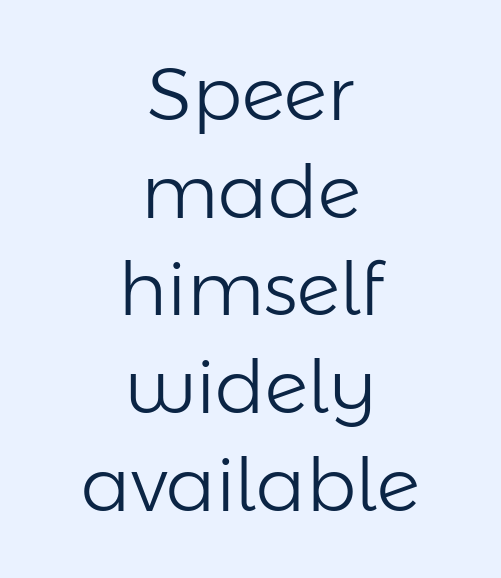
Q: Is the text bold? A: No.
Q: Is the text italic (slanted)? A: No, it is upright.
Q: Is the typeface a serif or a sans-serif typeface? A: Sans-serif.
Q: Is the text underlined? A: No.
Q: How is the paragraph aligned? A: Centered.
Q: Is the spacing between letters normal or unusually wide? A: Normal.
Q: Is the spacing between lines tight, normal or loose? A: Normal.
Q: Width (condensed, normal, or wide)? A: Normal.
Q: Stroke contrast? A: Low.
Q: x-height? A: Medium.
Q: Monospaced? A: No.
